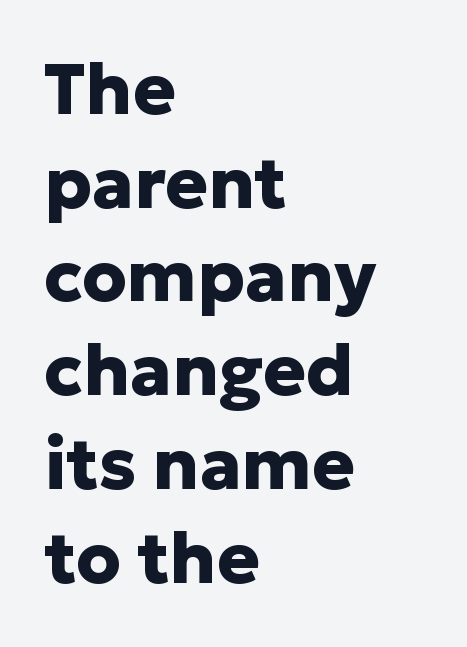
The image shows 71 px heavy sans-serif type, upright; set left-aligned, normal line spacing (1.32x), normal letter spacing, not underlined; low stroke contrast and a medium x-height.
